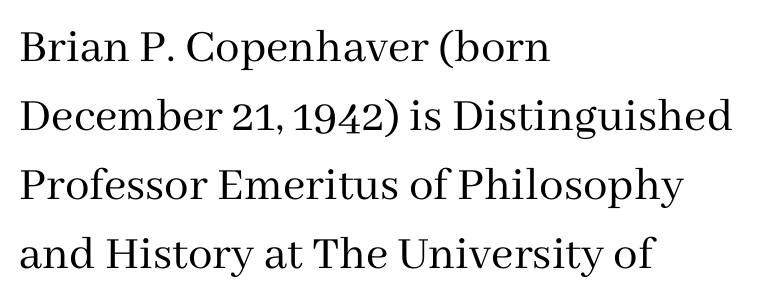
{"serif": "yes", "italic": "no", "bold": "no", "weight": "regular", "width": "normal", "stroke_contrast": "medium", "x_height": "medium", "monospaced": "no", "underline": "no", "align": "left", "line_spacing": "normal", "line_spacing_ratio": 1.41, "letter_spacing": "normal", "letter_spacing_em": 0.0, "glyph_px": 49}
